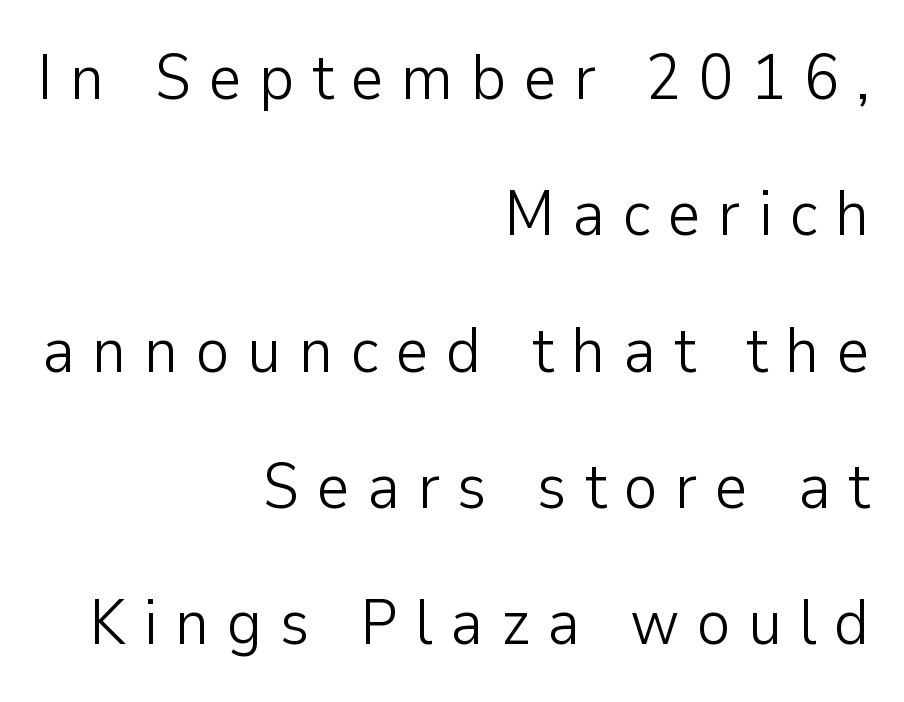
{"serif": "no", "italic": "no", "bold": "no", "weight": "light", "width": "normal", "stroke_contrast": "low", "x_height": "medium", "monospaced": "no", "underline": "no", "align": "right", "line_spacing": "loose", "line_spacing_ratio": 2.13, "letter_spacing": "wide", "letter_spacing_em": 0.27, "glyph_px": 64}
